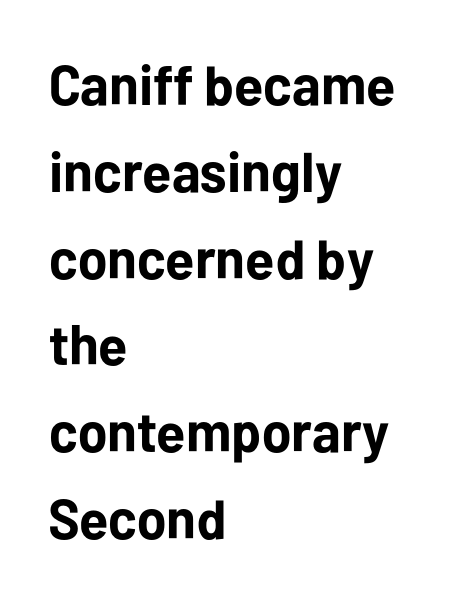
The image shows 56 px bold sans-serif type, upright; set left-aligned, normal line spacing (1.55x), normal letter spacing, not underlined; low stroke contrast and a medium x-height.
